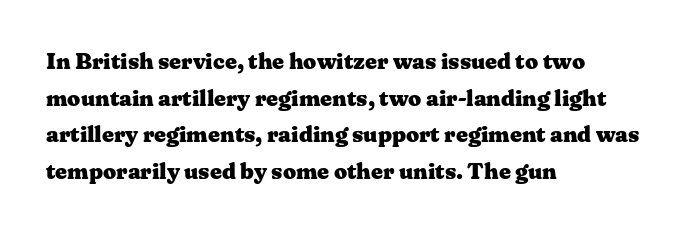
Visually the block forms a straight wall on the left and a jagged coastline on the right. The letters are bold, with thick, heavy strokes. The gap between lines stays unmarked. This sample keeps an unexceptional amount of space between lines. The horizontal fit of the characters is conventional and even. Vertical strokes here are truly vertical.
